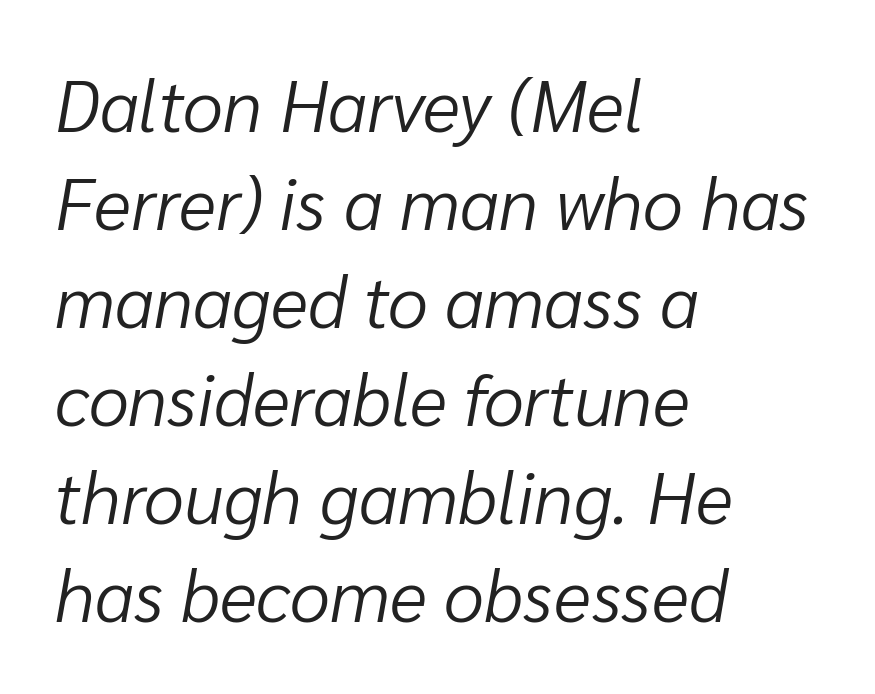
{"italic": "yes", "lean": "right", "slant_degrees": 10, "bold": "no", "weight": "light", "width": "normal", "stroke_contrast": "low", "x_height": "medium", "monospaced": "no", "underline": "no", "align": "left", "line_spacing": "normal", "line_spacing_ratio": 1.36, "letter_spacing": "normal", "letter_spacing_em": 0.0, "glyph_px": 72}
